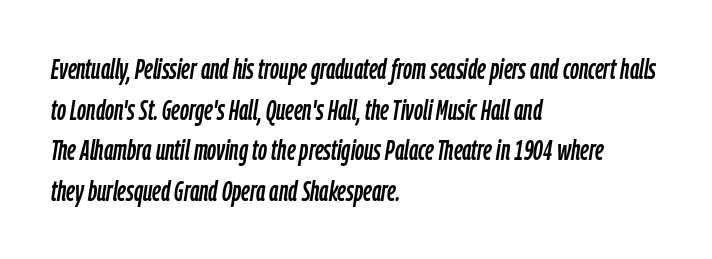
The letters are slanted; this is an italic face. The leading is moderate, giving the passage an even texture. Here the designer chose a conventional face with non-uniform glyph widths. The paragraph has a hard left edge and a soft right edge.
